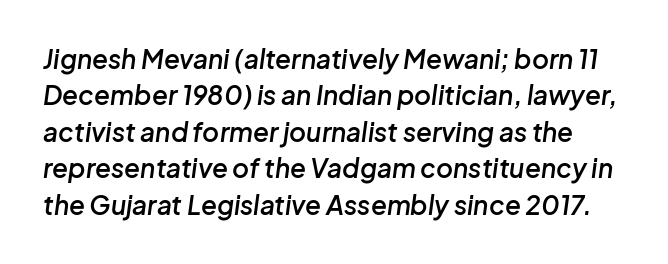
The image shows 26 px text type, italic (leaning right); set normal line spacing (1.4x), normal letter spacing, not underlined.
